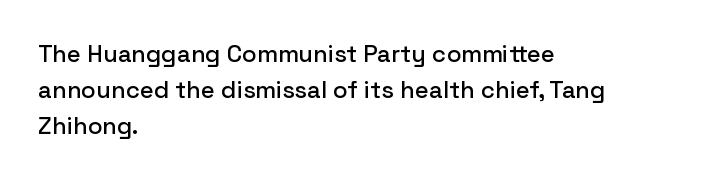
Q: Is the text italic (slanted)? A: No, it is upright.
Q: Is the text underlined? A: No.
Q: How is the paragraph aligned? A: Left-aligned.
Q: Is the spacing between letters normal or unusually wide? A: Normal.
Q: Is the spacing between lines tight, normal or loose? A: Normal.
